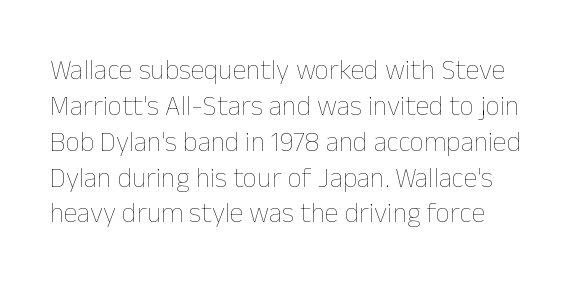
Bare-footed words on every line. Italic? Not at all — the glyphs are vertical. Short and long lines alike share a common starting point at left. Ink coverage per letter is moderate at most.
